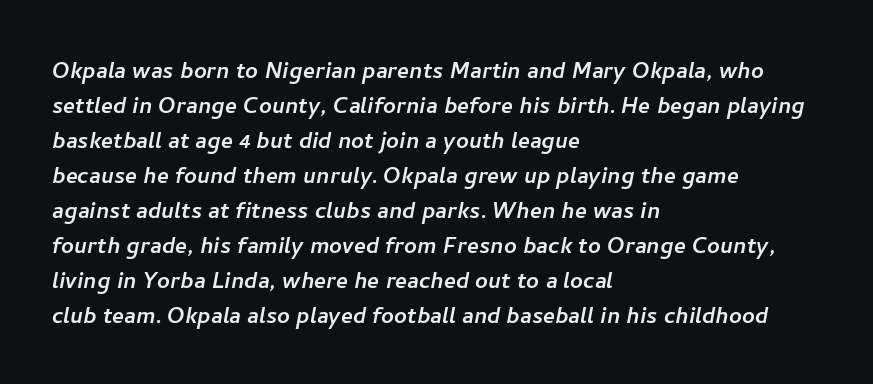
The image shows 28 px sans-serif type; set left-aligned, normal line spacing (1.25x), normal letter spacing, not underlined; low stroke contrast and a medium x-height.
